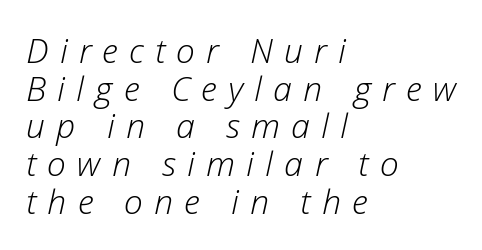
Every character sits at an angle, as italics do. Line spacing here is tight. Weight: regular or lighter. In terms of letterspacing, this is a distinctly airy, spread setting. Bare-footed words on every line. Here the designer chose a conventional face with non-uniform glyph widths.
